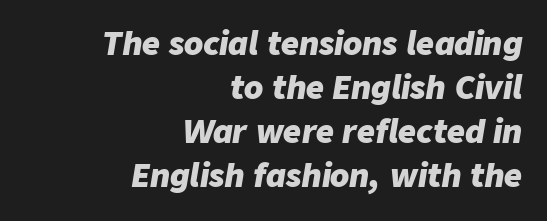
{"italic": "yes", "lean": "right", "slant_degrees": 9, "bold": "yes", "weight": "heavy", "width": "normal", "stroke_contrast": "low", "x_height": "medium", "monospaced": "no", "underline": "no", "align": "right", "line_spacing": "normal", "line_spacing_ratio": 1.42, "letter_spacing": "normal", "letter_spacing_em": 0.0, "glyph_px": 31}
